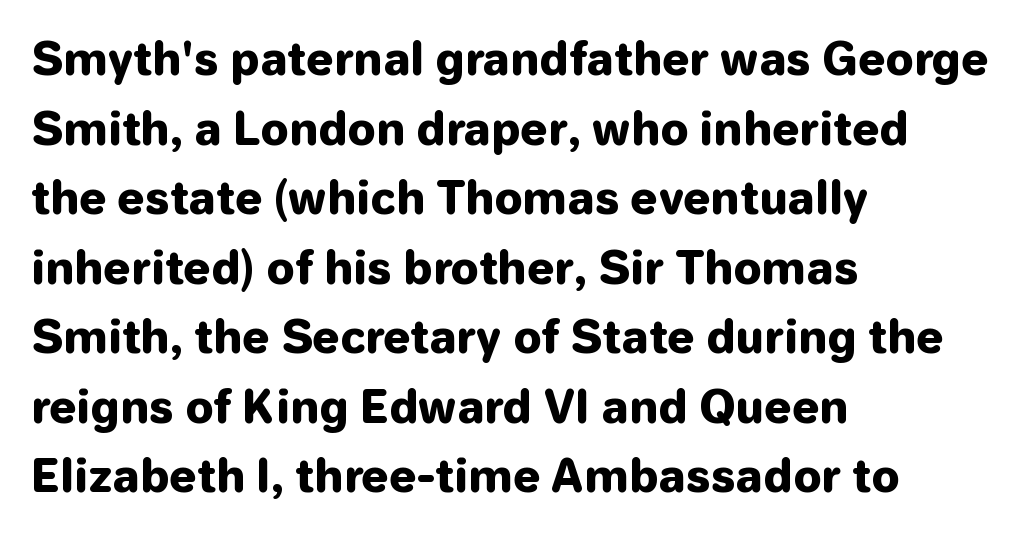
The image shows 44 px heavy sans-serif type, upright; set left-aligned, normal line spacing (1.58x), normal letter spacing, not underlined; low stroke contrast and a medium x-height.
